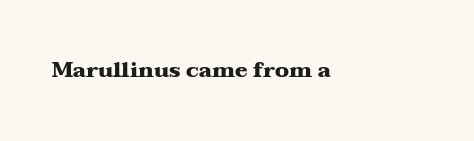
The image shows 21 px bold type, upright; set normal letter spacing, not underlined.
